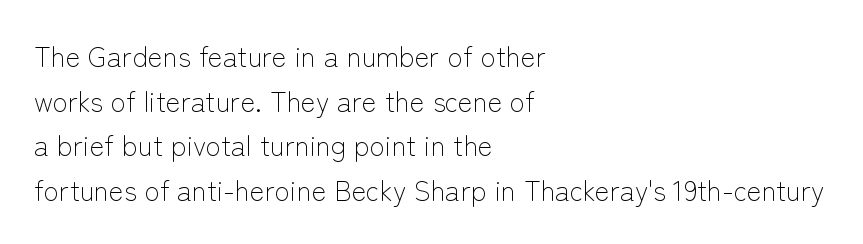
{"serif": "no", "italic": "no", "bold": "no", "weight": "light", "width": "normal", "stroke_contrast": "low", "x_height": "medium", "monospaced": "no", "underline": "no", "align": "left", "line_spacing": "normal", "line_spacing_ratio": 1.59, "letter_spacing": "normal", "letter_spacing_em": 0.0, "glyph_px": 28}
